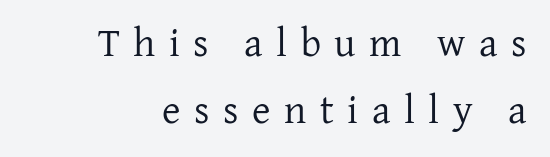
{"serif": "yes", "italic": "no", "bold": "no", "weight": "regular", "width": "normal", "stroke_contrast": "low", "x_height": "medium", "monospaced": "no", "underline": "no", "line_spacing": "normal", "line_spacing_ratio": 1.68, "letter_spacing": "wide", "letter_spacing_em": 0.34, "glyph_px": 40}
